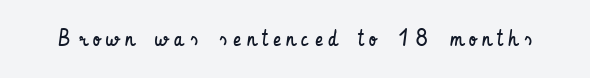
{"italic": "no", "bold": "no", "underline": "no", "letter_spacing": "wide", "letter_spacing_em": 0.27, "glyph_px": 23}
